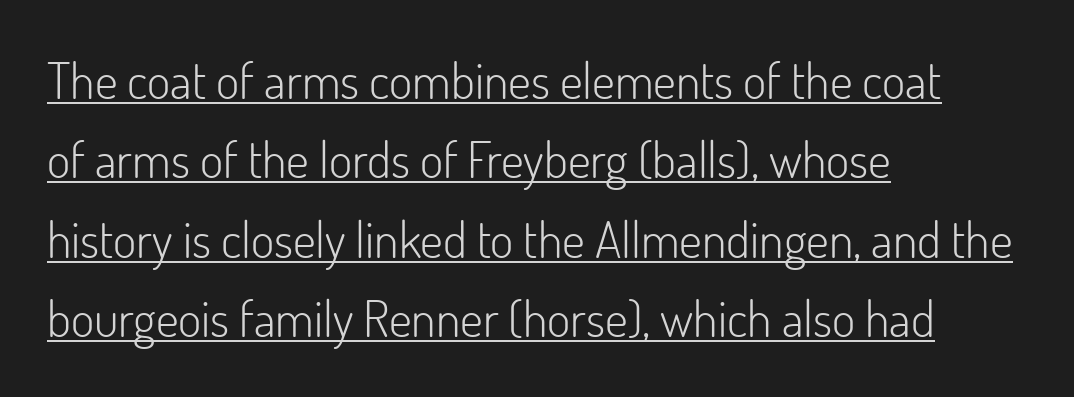
This is sans-serif lettering, the kind often seen on screens and signage. The specimen reads as upright at a glance. Note the varied advance widths — an 'i' is clearly narrower than an 'm'. Spacing between characters is what you'd get straight out of the box.
